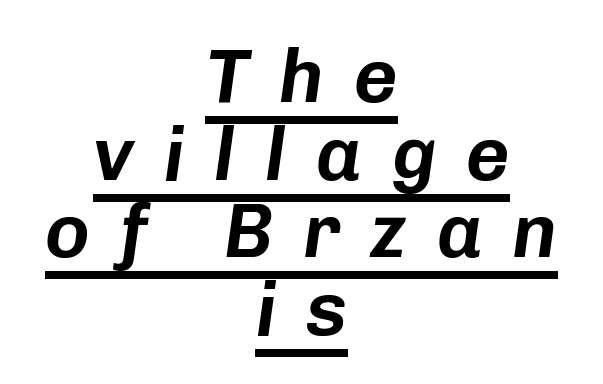
The image shows 76 px text type, italic (leaning right); set centered, tight line spacing (1.02x), unusually wide letter spacing (+0.39 em), underlined; low stroke contrast and a medium x-height.
